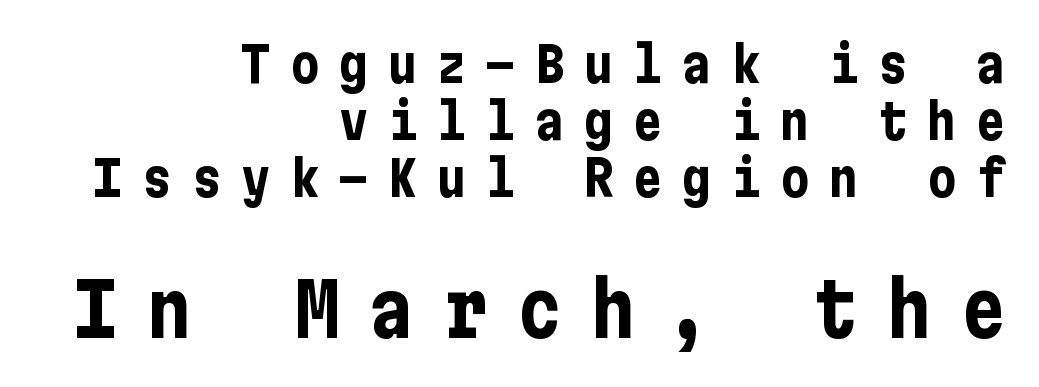
Q: Is the text bold? A: Yes.
Q: Is the text italic (slanted)? A: No, it is upright.
Q: Is the typeface a serif or a sans-serif typeface? A: Sans-serif.
Q: Is the text underlined? A: No.
Q: How is the paragraph aligned? A: Right-aligned.
Q: Is the spacing between letters normal or unusually wide? A: Unusually wide.
Q: Which block of text is set in a larger size, the first (top) or the second (bottom)? A: The second (bottom) one.
Q: Width (condensed, normal, or wide)? A: Condensed.
Q: Stroke contrast? A: Low.
Q: x-height? A: Medium.
